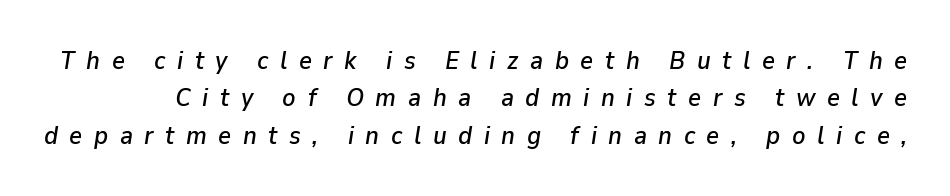
There's an unmistakable incline to the writing here. Observe the wide spacing: letters keep a clear distance from each other. The strip under each line holds only bare page. Summary of vertical rhythm: regular, with standard interline spacing.
